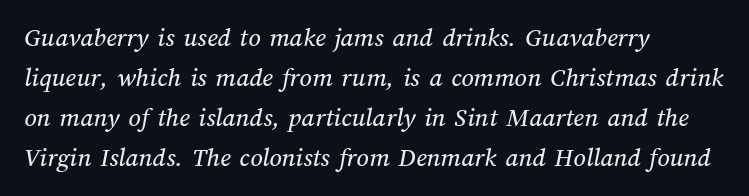
The image shows 27 px text type; set left-aligned, normal line spacing (1.48x), normal letter spacing, not underlined.
